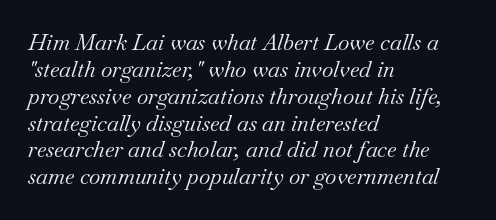
{"italic": "yes", "lean": "right", "slant_degrees": 18, "bold": "no", "underline": "no", "align": "left", "line_spacing_ratio": 1.22, "letter_spacing": "normal", "letter_spacing_em": 0.0, "glyph_px": 22}
